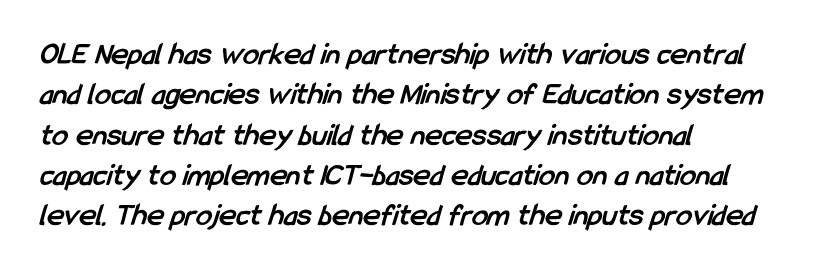
{"serif": "no", "bold": "yes", "weight": "semibold", "width": "condensed", "stroke_contrast": "low", "x_height": "medium", "monospaced": "no", "underline": "no", "align": "left", "line_spacing": "normal", "line_spacing_ratio": 1.26, "letter_spacing": "normal", "letter_spacing_em": 0.0, "glyph_px": 32}
